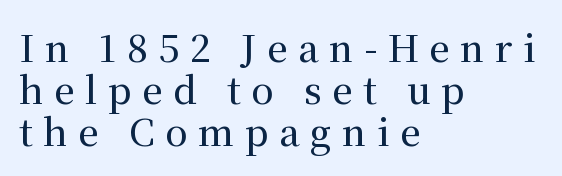
{"serif": "yes", "italic": "no", "width": "normal", "stroke_contrast": "medium", "x_height": "medium", "monospaced": "no", "underline": "no", "align": "left", "line_spacing": "tight", "line_spacing_ratio": 1.13, "letter_spacing": "wide", "letter_spacing_em": 0.28, "glyph_px": 37}
